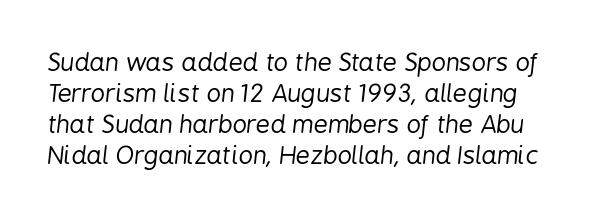
Q: Is the text bold? A: No.
Q: Is the text italic (slanted)? A: Yes, it leans right by about 6 degrees.
Q: Is the text underlined? A: No.
Q: Is the spacing between letters normal or unusually wide? A: Normal.
